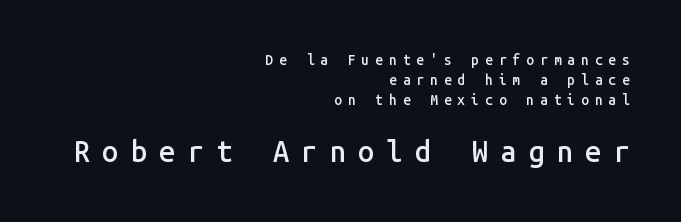
The image shows 29 px semibold sans-serif type, upright, monospaced; set right-aligned, normal line spacing (1.43x), unusually wide letter spacing (+0.42 em), not underlined; the second (bottom) block is 2.07x larger; low stroke contrast and a medium x-height.
